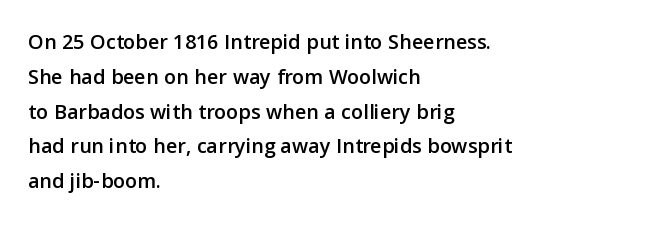
The letters stand straight up with perfectly vertical stems. The strip under each line holds only bare page. Each new line begins a customary step beneath the previous one. Inter-character spacing is left at the font's built-in metrics. The paragraph shown leans on its left margin.
